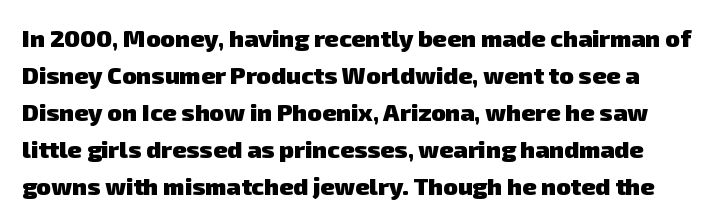
If you measured baseline to baseline, you'd find a middling distance. Check under the words: just untouched page. The horizontal fit of the characters is conventional and even. Heavy-handed strokes throughout: this text is bold.
